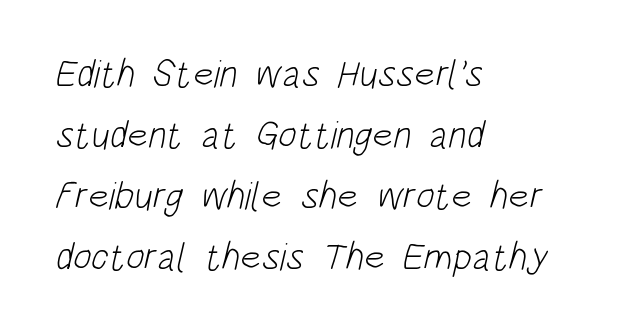
{"serif": "no", "bold": "no", "weight": "light", "width": "condensed", "stroke_contrast": "low", "x_height": "large", "monospaced": "no", "underline": "no", "align": "left", "line_spacing": "normal", "line_spacing_ratio": 1.56, "letter_spacing": "normal", "letter_spacing_em": 0.0, "glyph_px": 39}
